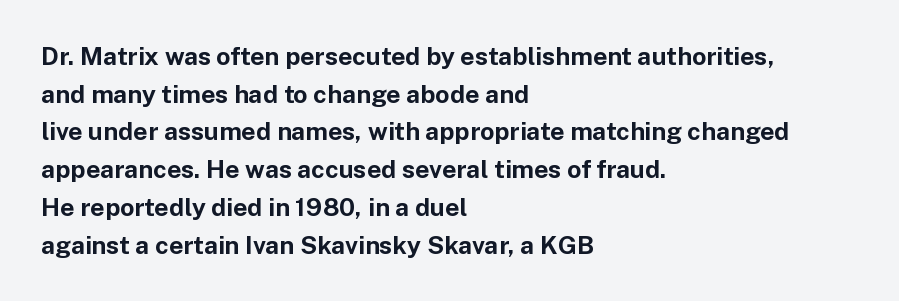
{"italic": "no", "bold": "yes", "underline": "no", "align": "left", "line_spacing": "normal", "line_spacing_ratio": 1.51, "letter_spacing": "normal", "letter_spacing_em": 0.0, "glyph_px": 25}
